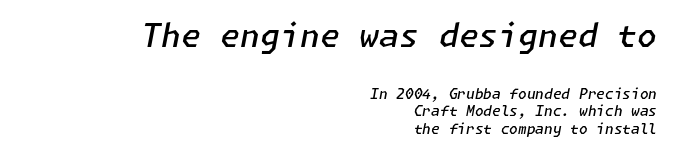
Q: Is the text bold? A: Semi-bold.
Q: Is the text italic (slanted)? A: Yes, it leans right by about 11 degrees.
Q: Is the text underlined? A: No.
Q: How is the paragraph aligned? A: Right-aligned.
Q: Is the spacing between letters normal or unusually wide? A: Normal.
Q: Is the spacing between lines tight, normal or loose? A: Normal.
Q: Which block of text is set in a larger size, the first (top) or the second (bottom)? A: The first (top) one.
Q: Width (condensed, normal, or wide)? A: Normal.
Q: Stroke contrast? A: Low.
Q: x-height? A: Medium.
